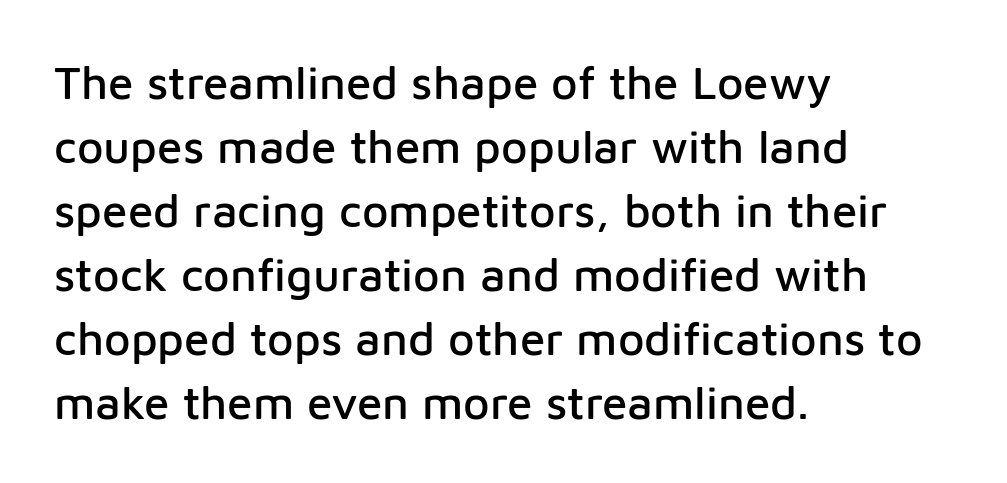
Q: Is the text italic (slanted)? A: No, it is upright.
Q: Is the typeface a serif or a sans-serif typeface? A: Sans-serif.
Q: Is the text underlined? A: No.
Q: How is the paragraph aligned? A: Left-aligned.
Q: Is the spacing between letters normal or unusually wide? A: Normal.
Q: Is the spacing between lines tight, normal or loose? A: Normal.
Q: Width (condensed, normal, or wide)? A: Normal.
Q: Stroke contrast? A: Low.
Q: x-height? A: Medium.
Q: Monospaced? A: No.
